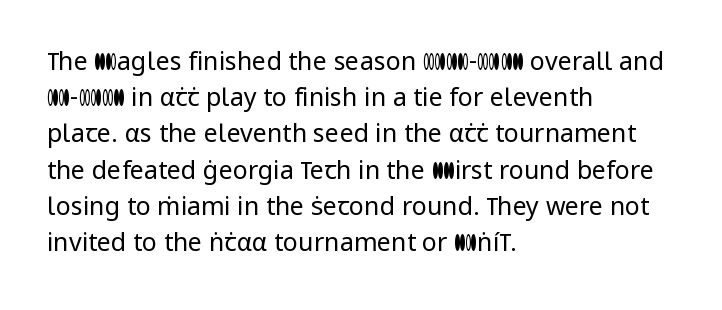
Q: Is the text bold? A: No.
Q: Is the text italic (slanted)? A: No, it is upright.
Q: Is the text underlined? A: No.
Q: How is the paragraph aligned? A: Left-aligned.
Q: Is the spacing between letters normal or unusually wide? A: Normal.
Q: Is the spacing between lines tight, normal or loose? A: Normal.
